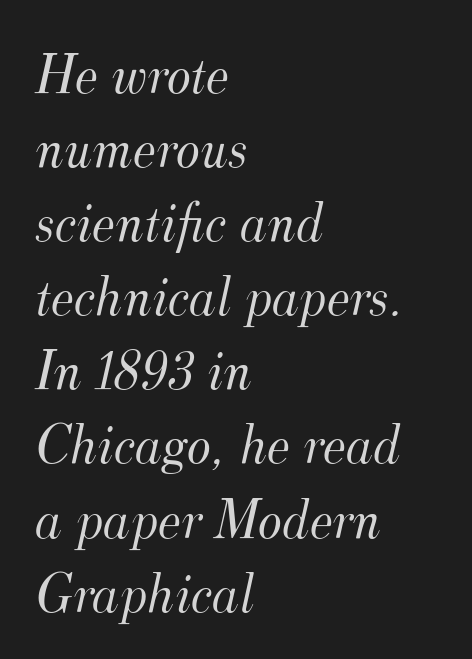
The image shows 57 px light serif type, italic (leaning right); set left-aligned, normal line spacing (1.3x), normal letter spacing, not underlined; medium stroke contrast and a small x-height.
